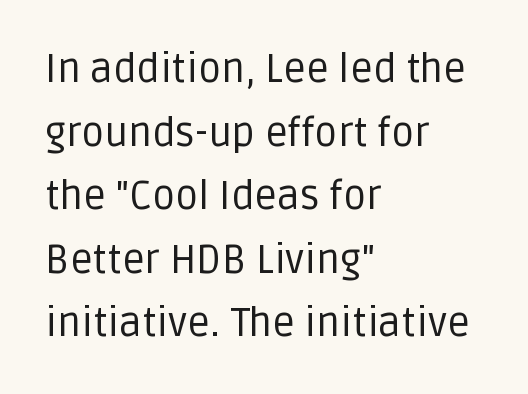
{"serif": "no", "italic": "no", "bold": "no", "weight": "regular", "width": "normal", "stroke_contrast": "low", "x_height": "large", "monospaced": "no", "underline": "no", "align": "left", "line_spacing": "normal", "line_spacing_ratio": 1.59, "letter_spacing": "normal", "letter_spacing_em": 0.0, "glyph_px": 40}
